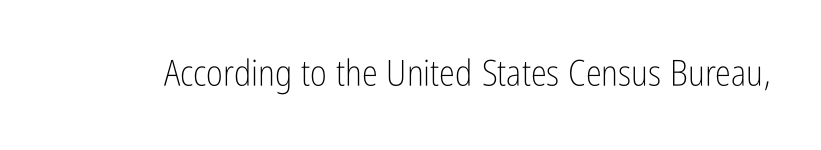
{"serif": "no", "italic": "no", "bold": "no", "weight": "light", "width": "condensed", "stroke_contrast": "low", "x_height": "medium", "monospaced": "no", "underline": "no", "letter_spacing": "normal", "letter_spacing_em": 0.0, "glyph_px": 36}
